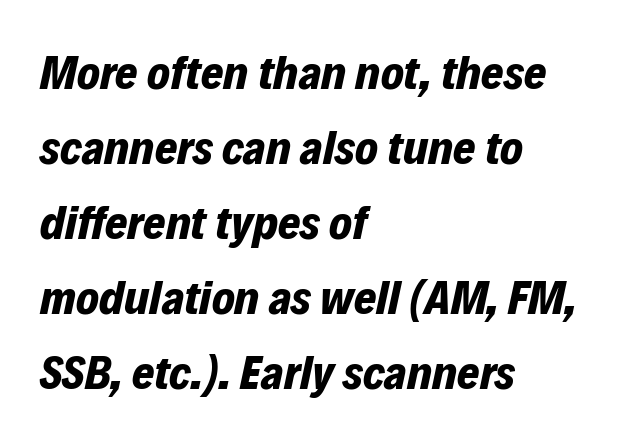
Q: Is the text bold? A: Yes.
Q: Is the text italic (slanted)? A: Yes, it leans right by about 12 degrees.
Q: Is the text underlined? A: No.
Q: How is the paragraph aligned? A: Left-aligned.
Q: Is the spacing between letters normal or unusually wide? A: Normal.
Q: Is the spacing between lines tight, normal or loose? A: Normal.
Q: Width (condensed, normal, or wide)? A: Normal.
Q: Stroke contrast? A: Low.
Q: x-height? A: Medium.
Q: Monospaced? A: No.
